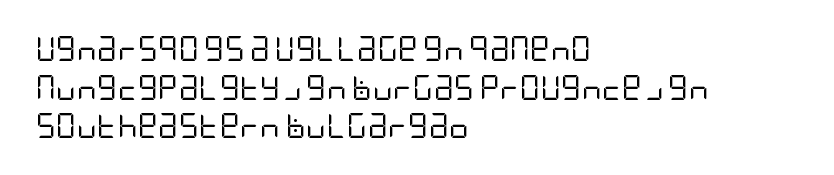
Notice how descenders clear the ascenders below comfortably — that's standard leading. Posture: vertical. Letter spacing: default. This rendering uses left alignment, leaving the right contour irregular.
